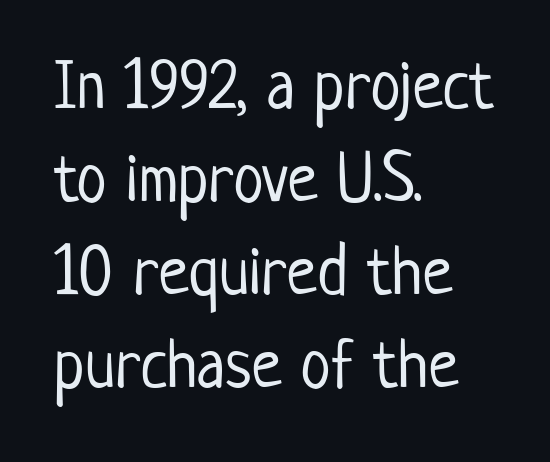
Q: Is the text bold? A: No.
Q: Is the text italic (slanted)? A: No, it is upright.
Q: Is the typeface a serif or a sans-serif typeface? A: Sans-serif.
Q: Is the text underlined? A: No.
Q: How is the paragraph aligned? A: Left-aligned.
Q: Is the spacing between letters normal or unusually wide? A: Normal.
Q: Is the spacing between lines tight, normal or loose? A: Normal.
Q: Width (condensed, normal, or wide)? A: Condensed.
Q: Stroke contrast? A: Low.
Q: x-height? A: Medium.
Q: Monospaced? A: No.
